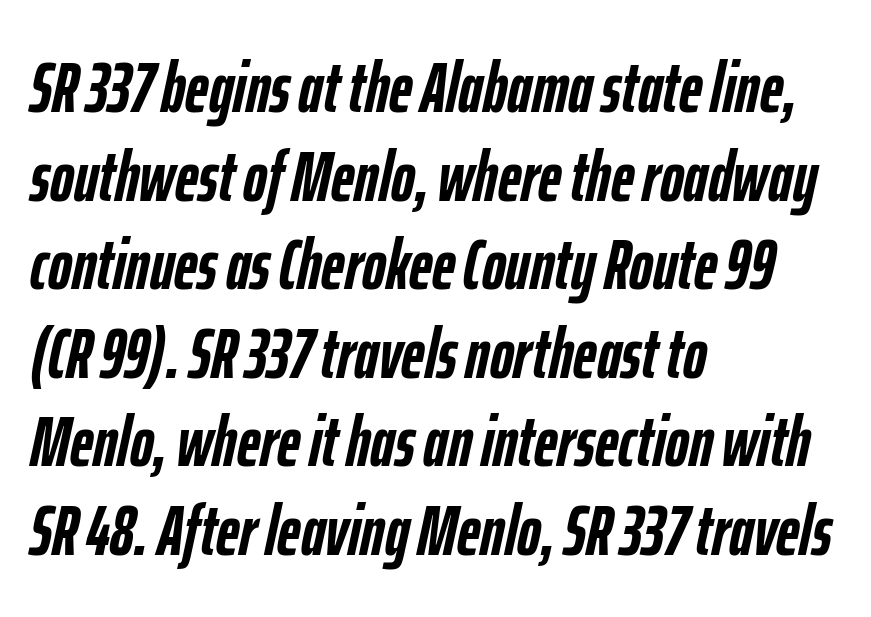
{"italic": "yes", "lean": "right", "slant_degrees": 12, "bold": "yes", "weight": "semibold", "width": "condensed", "stroke_contrast": "low", "x_height": "medium", "monospaced": "no", "underline": "no", "align": "left", "line_spacing_ratio": 1.23, "letter_spacing": "normal", "letter_spacing_em": 0.0, "glyph_px": 72}
